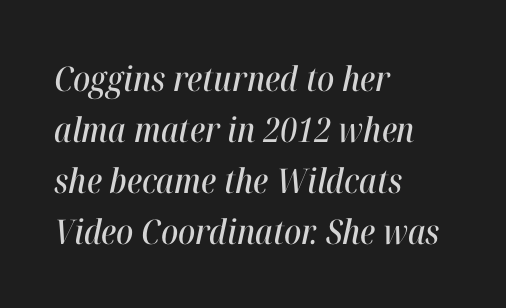
Nothing unusual about the tracking: characters are spaced as the font intends. One glance says typical: line gaps are just what's usual. Looks like regular typesetting: each glyph gets only the width it needs. Rule under the text: the space is simply empty.
